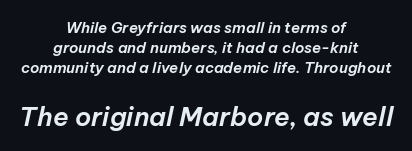
Q: Is the text italic (slanted)? A: Yes, it leans right by about 12 degrees.
Q: Is the text underlined? A: No.
Q: How is the paragraph aligned? A: Centered.
Q: Is the spacing between letters normal or unusually wide? A: Normal.
Q: Is the spacing between lines tight, normal or loose? A: Normal.
Q: Which block of text is set in a larger size, the first (top) or the second (bottom)? A: The second (bottom) one.
